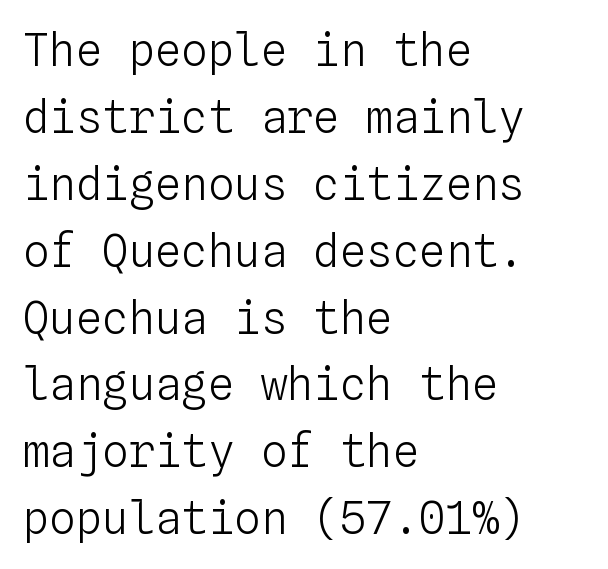
The foot of each line stays bare and open. Here the designer chose a console-style face with uniform glyph widths. This sample is left-justified, so line endings fall wherever the words run out. Is this a heavy cut? Hardly; it is regular or lighter. Honestly, the letter spacing is just normal — you wouldn't notice it.
